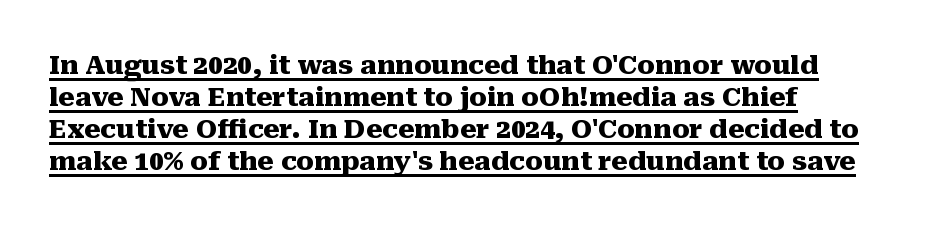
The image shows 26 px bold type, upright; set left-aligned, line spacing 1.23x, normal letter spacing, underlined.
